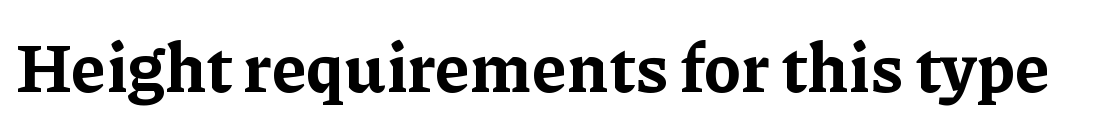
The image shows 68 px bold serif type, upright; set normal letter spacing, not underlined; low stroke contrast and a medium x-height.
